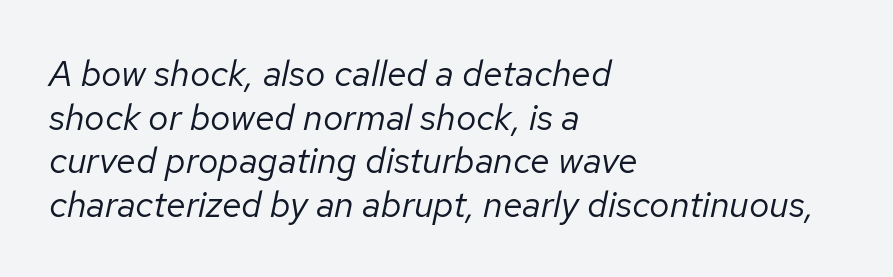
Q: Is the text bold? A: No.
Q: Is the text italic (slanted)? A: Yes, it leans right by about 12 degrees.
Q: Is the text underlined? A: No.
Q: How is the paragraph aligned? A: Left-aligned.
Q: Is the spacing between letters normal or unusually wide? A: Normal.
Q: Width (condensed, normal, or wide)? A: Normal.
Q: Stroke contrast? A: Low.
Q: x-height? A: Medium.
Q: Monospaced? A: No.
